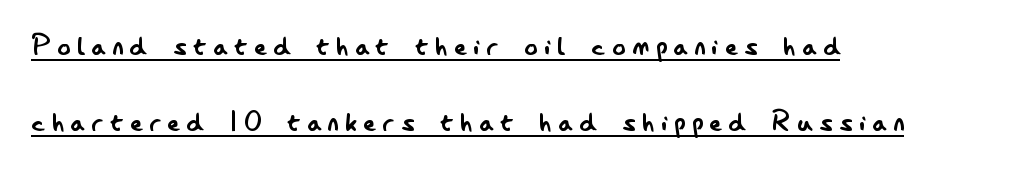
The image shows 33 px regular-weight, condensed sans-serif type, upright; set left-aligned, loose line spacing (2.29x), unusually wide letter spacing (+0.21 em), underlined; low stroke contrast and a small x-height.
